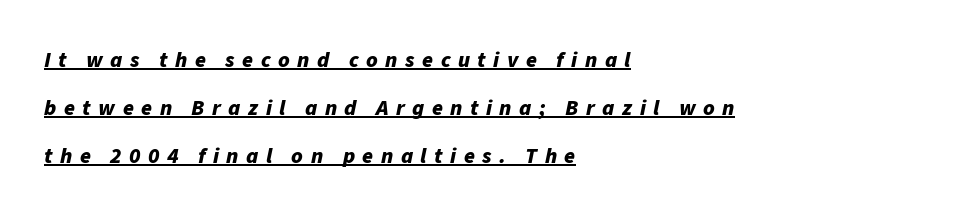
Q: Is the text bold? A: Yes.
Q: Is the text italic (slanted)? A: Yes, it leans right by about 11 degrees.
Q: Is the text underlined? A: Yes.
Q: How is the paragraph aligned? A: Left-aligned.
Q: Is the spacing between letters normal or unusually wide? A: Unusually wide.
Q: Is the spacing between lines tight, normal or loose? A: Loose.
